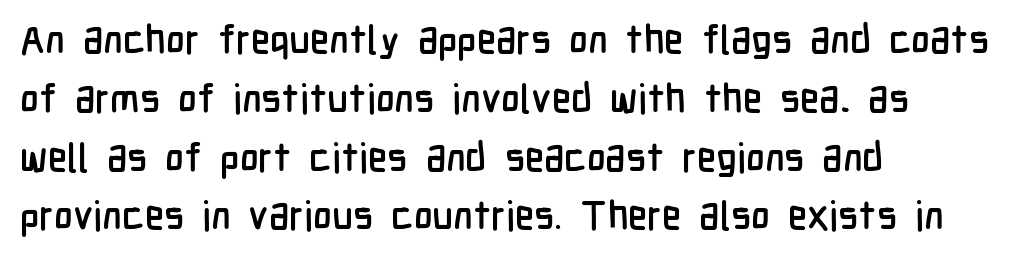
Varying glyph widths throughout — classic text-font behaviour. The face used here is rendered with its standard letterfit. Typographically, this falls in the sans-serif category. Has an underline been added? It has not.
